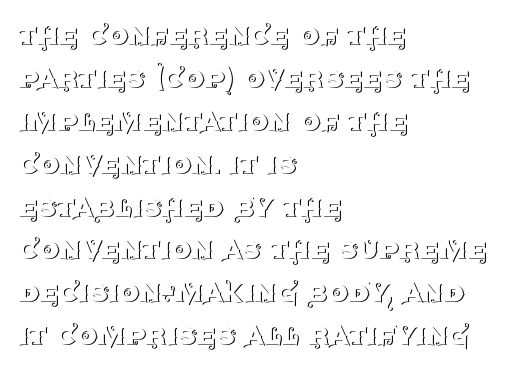
Q: Is the text bold? A: No.
Q: Is the text italic (slanted)? A: No, it is upright.
Q: Is the typeface a serif or a sans-serif typeface? A: Serif.
Q: Is the text underlined? A: No.
Q: How is the paragraph aligned? A: Left-aligned.
Q: Is the spacing between letters normal or unusually wide? A: Normal.
Q: Is the spacing between lines tight, normal or loose? A: Normal.
Q: Width (condensed, normal, or wide)? A: Normal.
Q: Stroke contrast? A: Medium.
Q: x-height? A: Large.
Q: Monospaced? A: No.
